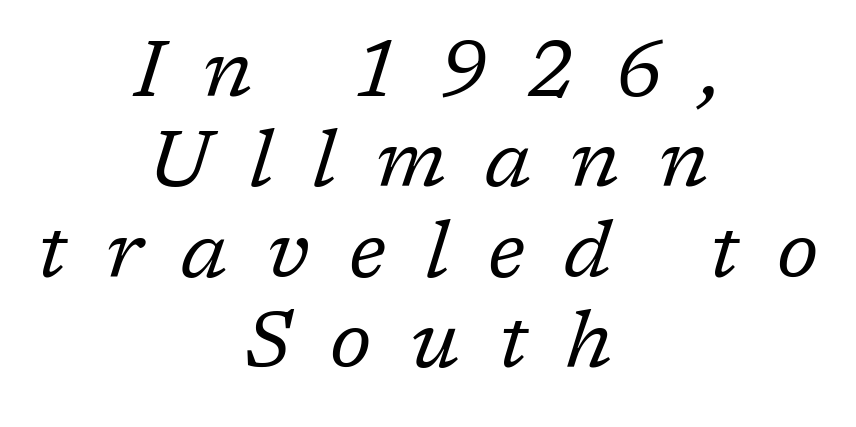
This sample has the flowing, uneven cadence of proportional lettering. Weight: not bold — regular or lighter. Is this a sans? No — the strokes have serifs. The space between consecutive lines is stingy. Quick note: italic. Each line is balanced around a shared central axis.
